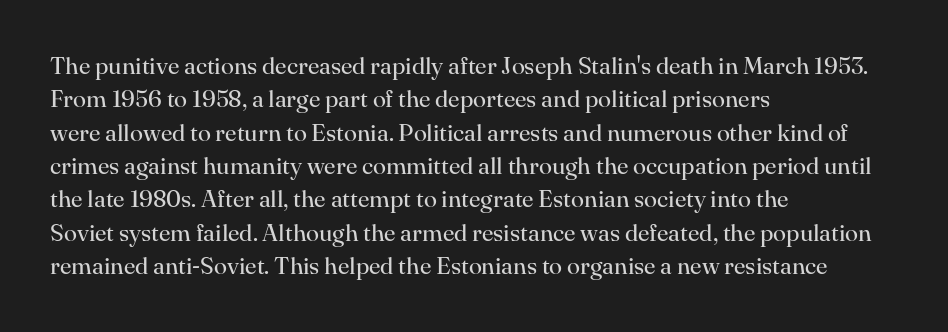
Q: Is the text bold? A: No.
Q: Is the text italic (slanted)? A: No, it is upright.
Q: Is the text underlined? A: No.
Q: How is the paragraph aligned? A: Left-aligned.
Q: Is the spacing between letters normal or unusually wide? A: Normal.
Q: Is the spacing between lines tight, normal or loose? A: Normal.
